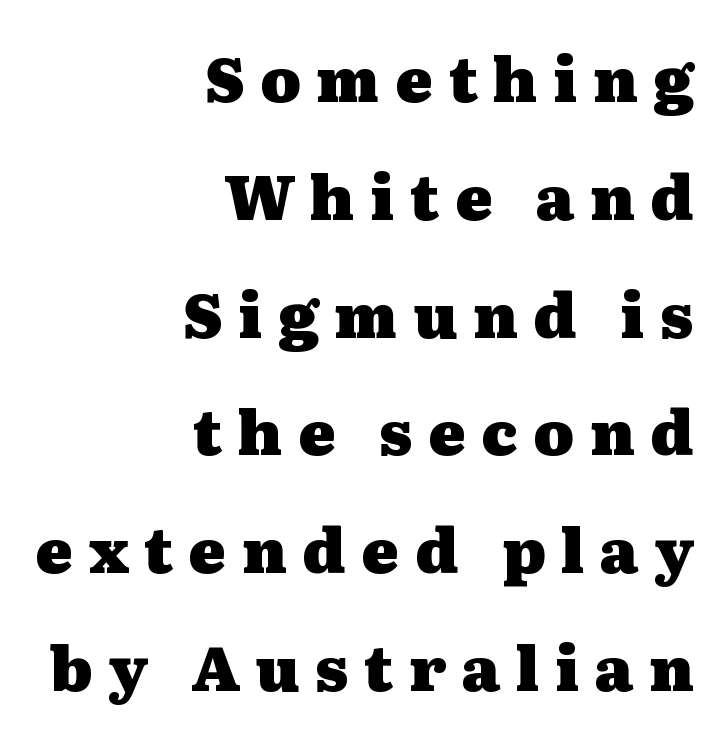
The image shows 62 px heavy, wide serif type, upright; set right-aligned, loose line spacing (1.9x), unusually wide letter spacing (+0.25 em), not underlined; medium stroke contrast and a medium x-height.
